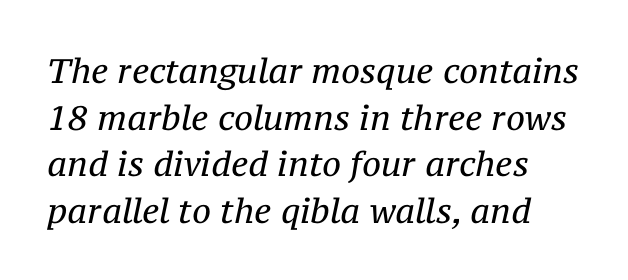
The image shows 34 px regular-weight serif type, italic (leaning right); set normal line spacing (1.37x), normal letter spacing, not underlined; medium stroke contrast and a medium x-height.
